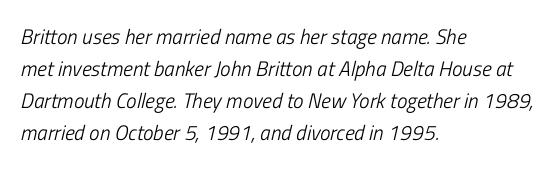
The image shows 21 px text type, italic (leaning right); set left-aligned, normal line spacing (1.53x), normal letter spacing, not underlined.
